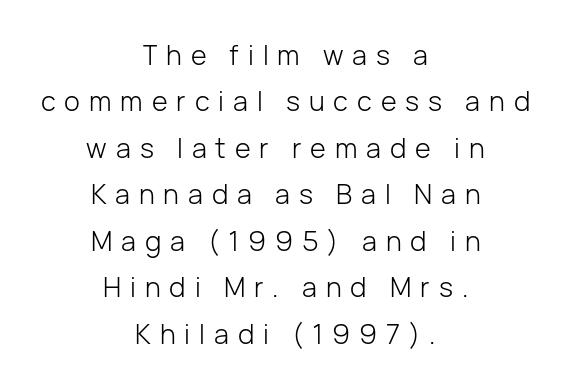
{"italic": "no", "bold": "no", "underline": "no", "align": "center", "line_spacing_ratio": 1.72, "letter_spacing": "wide", "letter_spacing_em": 0.33, "glyph_px": 27}
